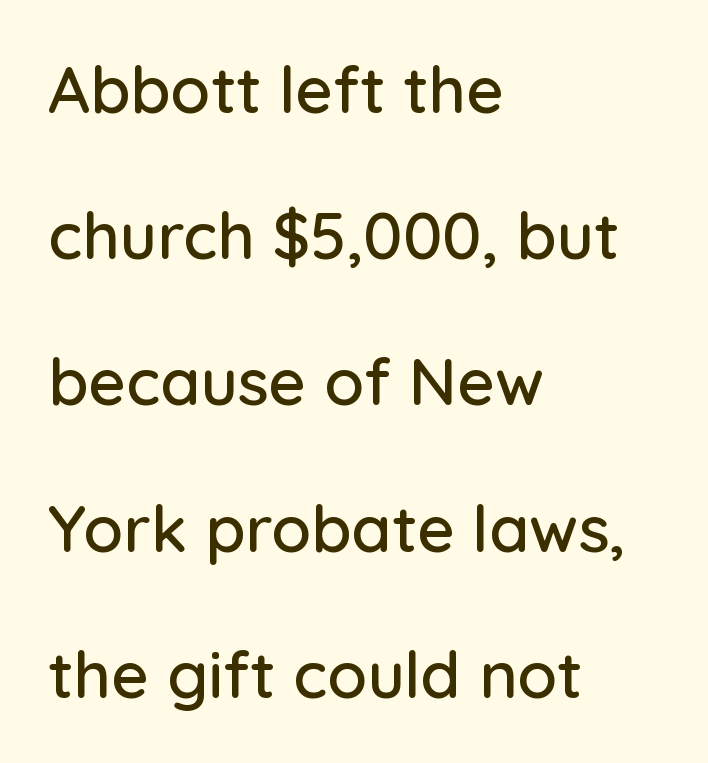
{"serif": "no", "italic": "no", "width": "normal", "stroke_contrast": "low", "x_height": "medium", "monospaced": "no", "underline": "no", "align": "left", "line_spacing": "loose", "line_spacing_ratio": 2.25, "letter_spacing": "normal", "letter_spacing_em": 0.0, "glyph_px": 65}
